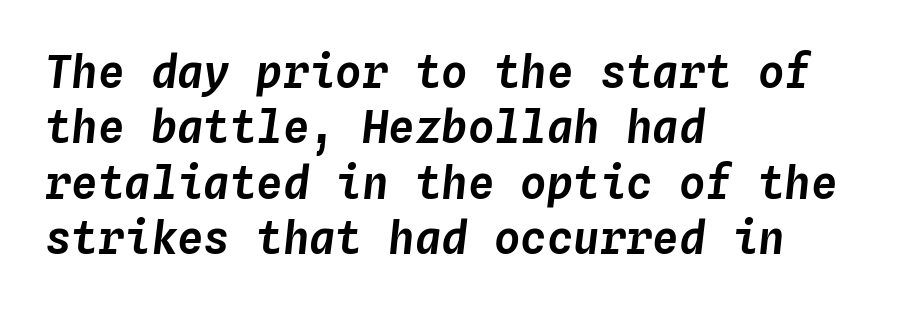
The image shows 44 px text type, italic (leaning right), monospaced; set left-aligned, normal line spacing (1.26x), normal letter spacing, not underlined; low stroke contrast and a medium x-height.
